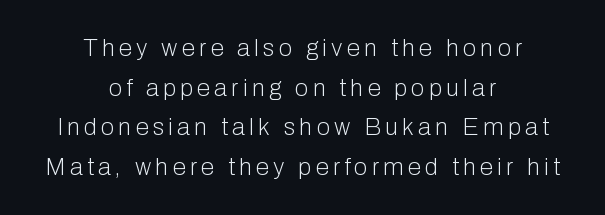
Q: Is the text bold? A: No.
Q: Is the text italic (slanted)? A: No, it is upright.
Q: Is the text underlined? A: No.
Q: How is the paragraph aligned? A: Centered.
Q: Is the spacing between lines tight, normal or loose? A: Normal.
